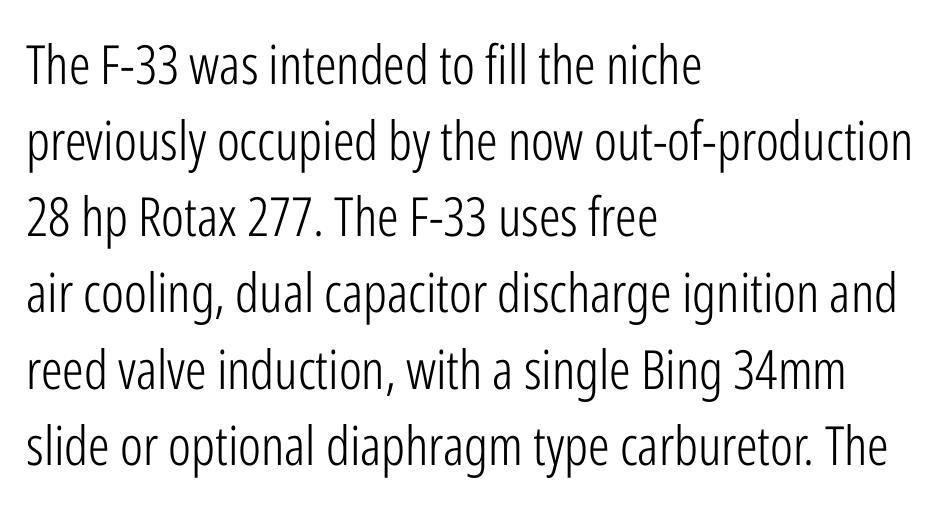
To sum up the face: it is a sans, with no serifs. The strip under each line holds only bare page. Is this a fixed-width face? No — the glyphs have proportional, varying widths. The type is set solid horizontally, with unmodified tracking.
